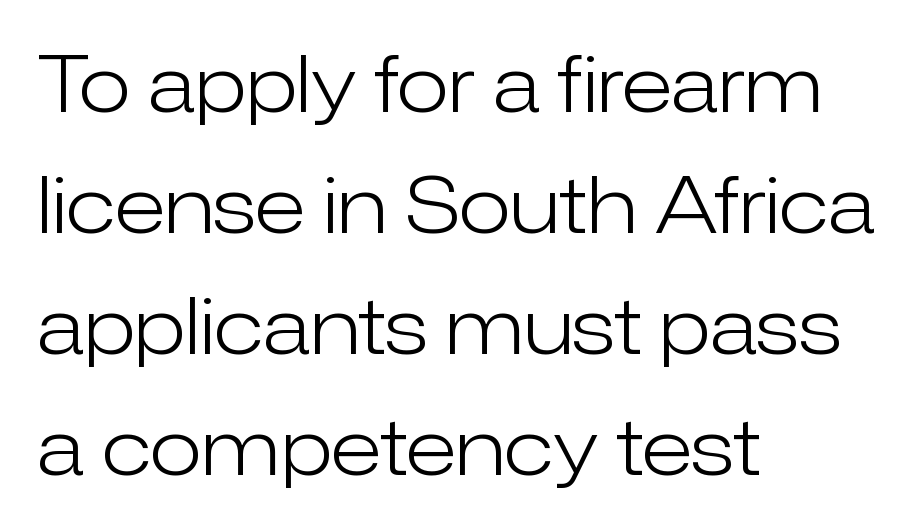
The cut favours lightness, reaching ordinary text weight at its darkest. The rendering uses natural spacing where letterforms have individual widths. Letterform terminals end flat and unadorned throughout the passage. This is roman type, the default non-slanted kind. This block has exactly the height ordinary leading produces.
